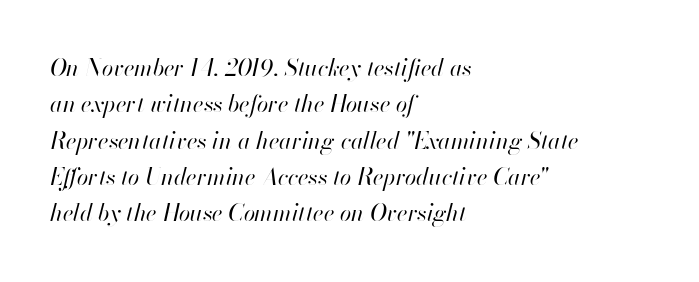
{"italic": "yes", "lean": "right", "slant_degrees": 13, "bold": "no", "underline": "no", "align": "left", "line_spacing": "normal", "line_spacing_ratio": 1.58, "letter_spacing": "normal", "letter_spacing_em": 0.0, "glyph_px": 23}
